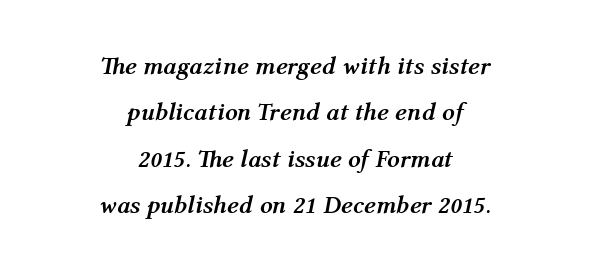
The image shows 25 px bold type, italic (leaning right); set centered, line spacing 1.86x, normal letter spacing, not underlined.
